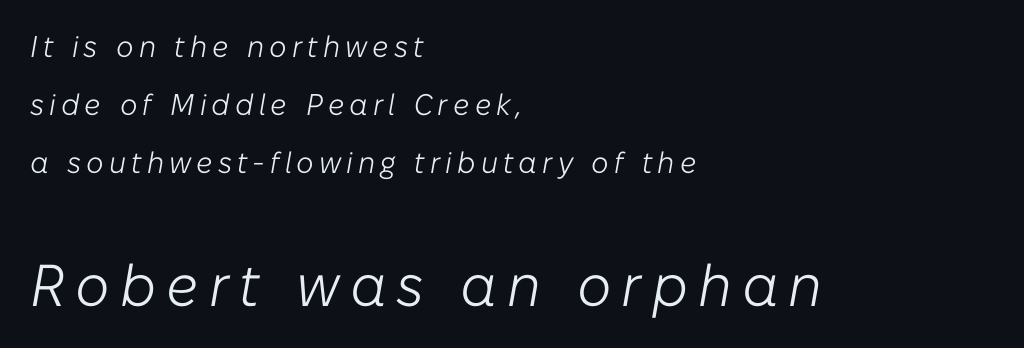
This sample has the flowing, uneven cadence of proportional lettering. Compared with ordinary roman type, these characters are visibly tilted. The strokes carry an ordinary text weight at most. Which of the two is more prominent by size? The second, at the bottom. The ragged edge is on the right, which tells us the setting is flush left.
